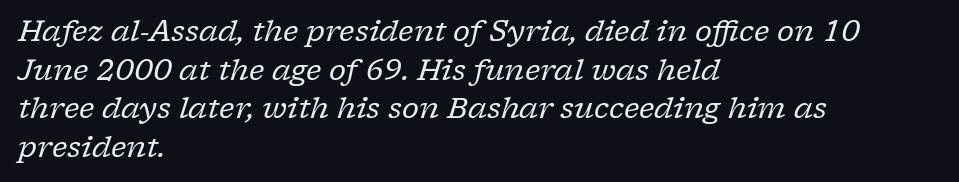
The cut favours lightness, reaching ordinary text weight at its darkest. The typesetter chose a ragged-right arrangement here. A typesetter would call this proportional, since set widths differ per character. Leading matches the norm, producing a regular column.
